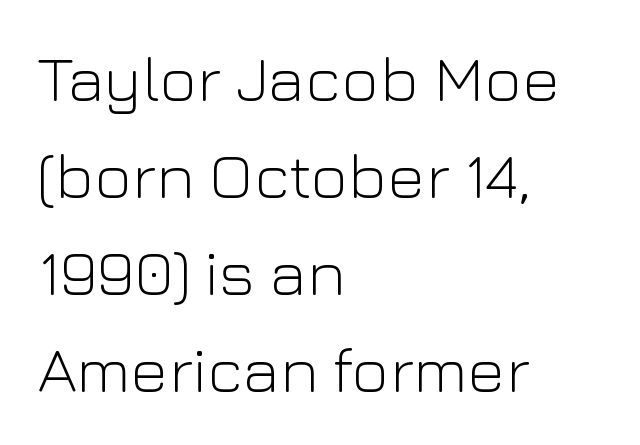
The image shows 65 px light sans-serif type, upright; set left-aligned, normal line spacing (1.49x), normal letter spacing, not underlined; low stroke contrast and a medium x-height.
